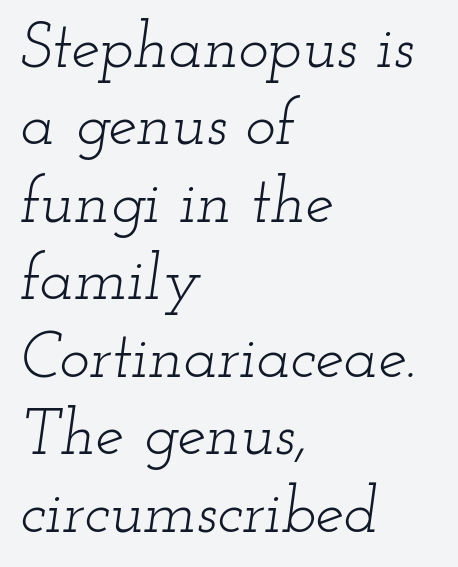
{"serif": "yes", "italic": "yes", "lean": "right", "slant_degrees": 12, "bold": "no", "weight": "light", "width": "wide", "stroke_contrast": "low", "x_height": "small", "monospaced": "no", "underline": "no", "align": "left", "line_spacing_ratio": 1.21, "letter_spacing": "normal", "letter_spacing_em": 0.0, "glyph_px": 64}
